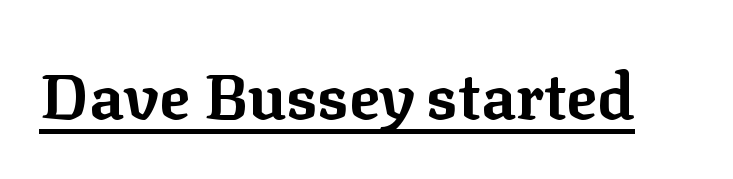
The image shows 64 px bold serif type, upright; set normal letter spacing, underlined; low stroke contrast and a medium x-height.
